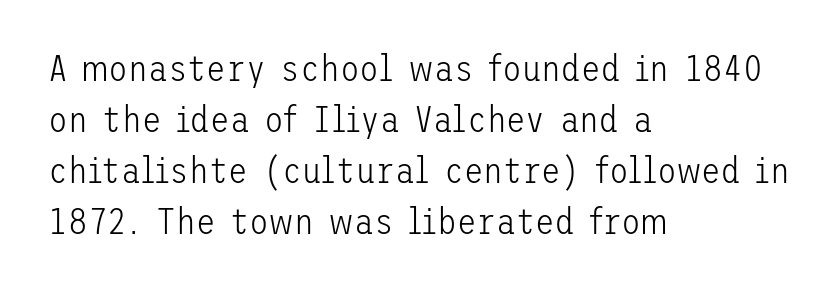
Q: Is the text bold? A: No.
Q: Is the text italic (slanted)? A: No, it is upright.
Q: Is the typeface a serif or a sans-serif typeface? A: Sans-serif.
Q: Is the text underlined? A: No.
Q: How is the paragraph aligned? A: Left-aligned.
Q: Is the spacing between letters normal or unusually wide? A: Normal.
Q: Is the spacing between lines tight, normal or loose? A: Normal.
Q: Width (condensed, normal, or wide)? A: Normal.
Q: Stroke contrast? A: Low.
Q: x-height? A: Medium.
